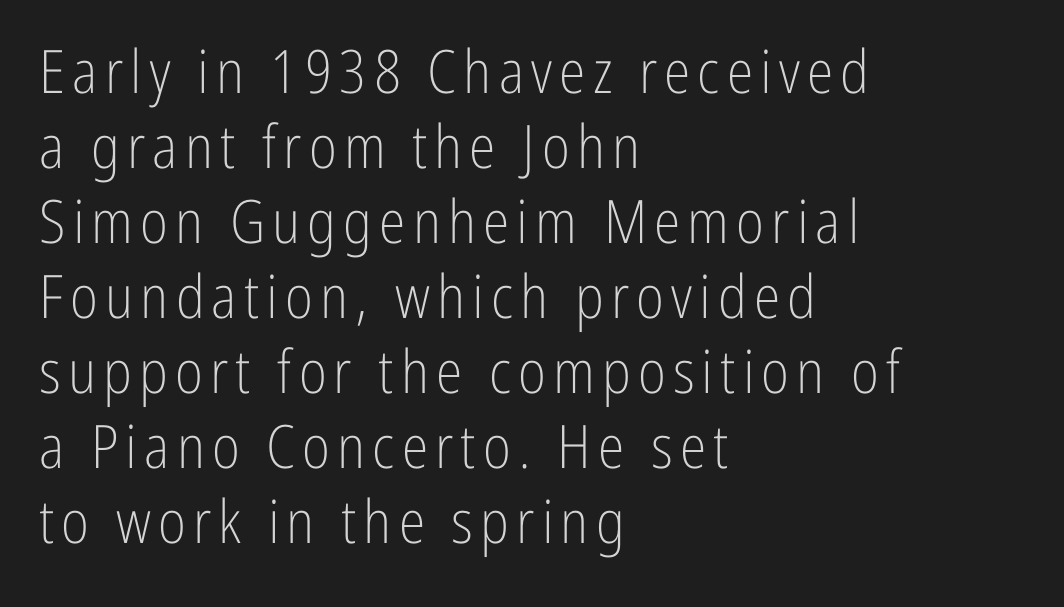
{"serif": "no", "italic": "no", "bold": "no", "weight": "light", "width": "condensed", "stroke_contrast": "low", "x_height": "medium", "monospaced": "no", "underline": "no", "align": "left", "line_spacing": "normal", "line_spacing_ratio": 1.25, "glyph_px": 60}
